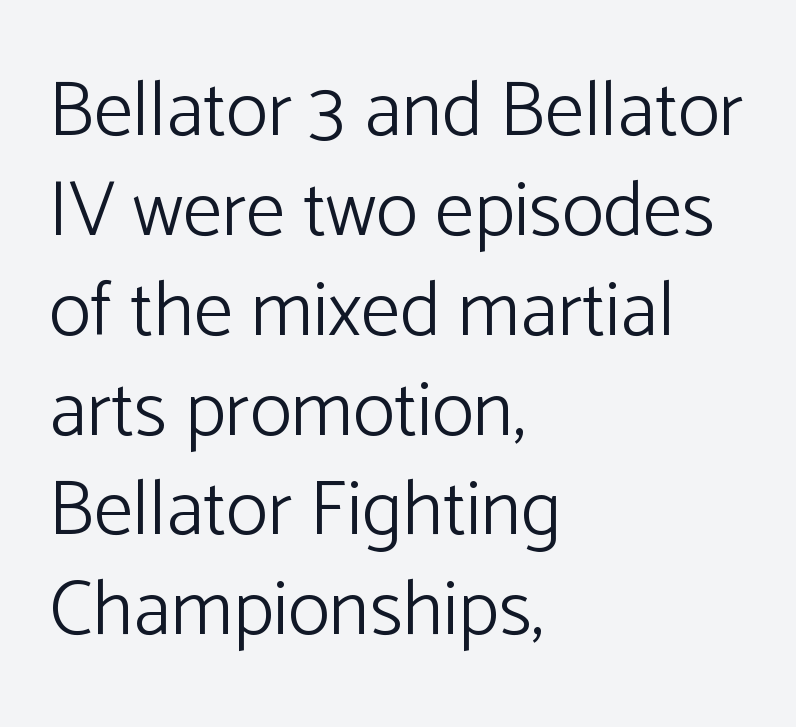
The image shows 78 px light sans-serif type, upright; set left-aligned, normal line spacing (1.28x), normal letter spacing, not underlined; low stroke contrast and a medium x-height.
